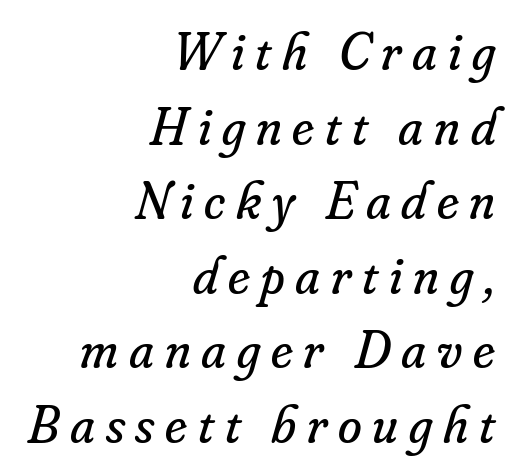
Rule under the text: the space is simply empty. The face used here is rendered with a markedly widened letterfit. Counters stay open thanks to moderate or lighter strokes. Quick note: interline space is typical. Are there feet on the stems? There are — it's a serif.
